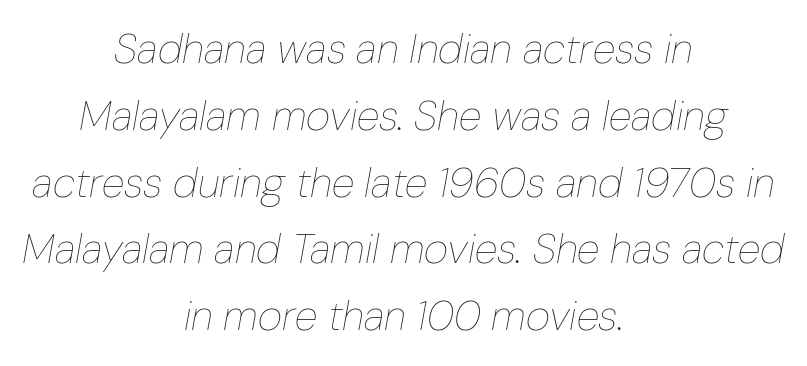
Style check: oblique. The baseline area is clear. This rendering uses center alignment, leaving both contours irregular but symmetric. A typesetter would call this proportional, since set widths differ per character. Successive baselines arrive at the customary interval.
